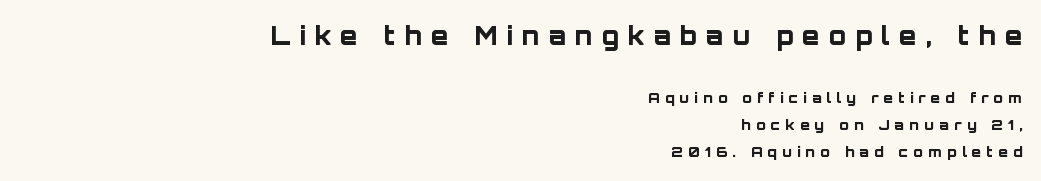
A dark, heavy texture on the line: the type is bold. All the whitespace from short lines collects on the left. The horizontal fit of the characters is loose and conspicuously gappy. Is there much room between lines? Yes — plenty of vertical air separates them. Glance below the letters and you will spot only blank space.
